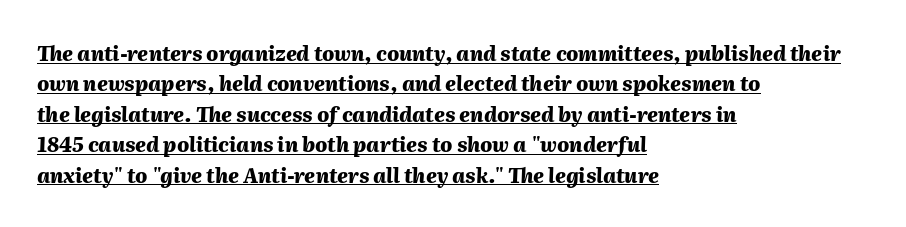
Q: Is the text bold? A: Yes.
Q: Is the text italic (slanted)? A: Yes, it leans right by about 2 degrees.
Q: Is the text underlined? A: Yes.
Q: How is the paragraph aligned? A: Left-aligned.
Q: Is the spacing between letters normal or unusually wide? A: Normal.
Q: Is the spacing between lines tight, normal or loose? A: Normal.
